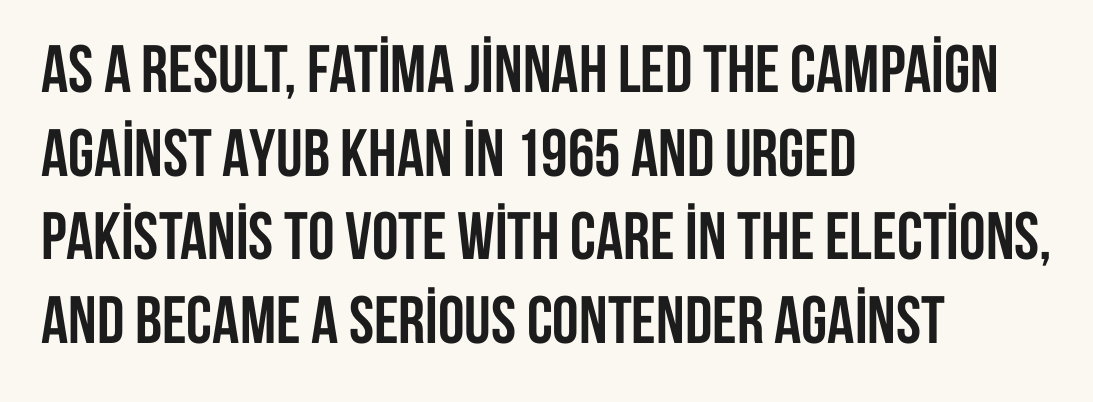
Q: Is the text bold? A: Yes.
Q: Is the text italic (slanted)? A: No, it is upright.
Q: Is the typeface a serif or a sans-serif typeface? A: Sans-serif.
Q: Is the text underlined? A: No.
Q: How is the paragraph aligned? A: Left-aligned.
Q: Is the spacing between letters normal or unusually wide? A: Normal.
Q: Is the spacing between lines tight, normal or loose? A: Normal.
Q: Width (condensed, normal, or wide)? A: Condensed.
Q: Stroke contrast? A: Low.
Q: x-height? A: Large.
Q: Monospaced? A: No.
